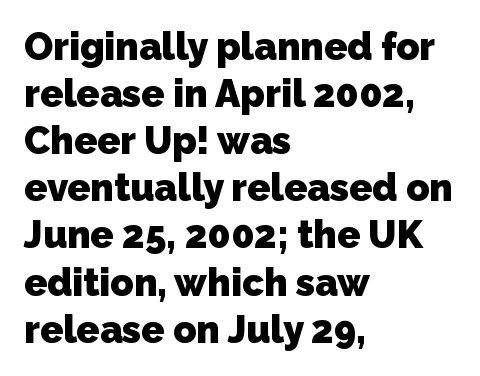
Q: Is the text bold? A: Yes.
Q: Is the typeface a serif or a sans-serif typeface? A: Sans-serif.
Q: Is the text underlined? A: No.
Q: How is the paragraph aligned? A: Left-aligned.
Q: Is the spacing between letters normal or unusually wide? A: Normal.
Q: Width (condensed, normal, or wide)? A: Normal.
Q: Stroke contrast? A: Low.
Q: x-height? A: Medium.
Q: Monospaced? A: No.
